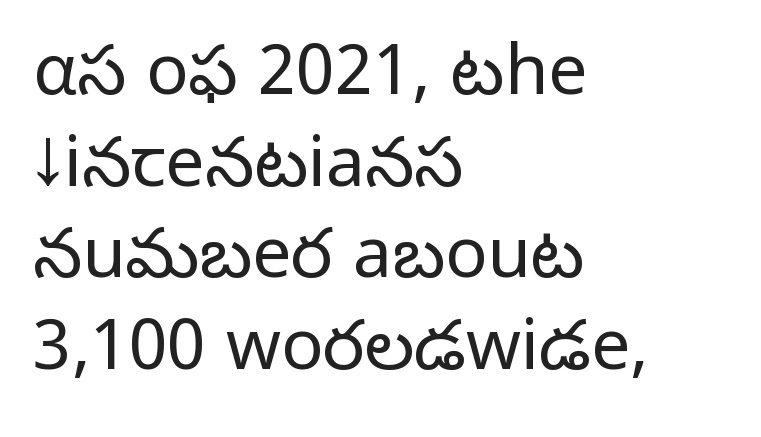
{"serif": "no", "italic": "no", "bold": "no", "weight": "light", "width": "normal", "stroke_contrast": "low", "x_height": "medium", "monospaced": "no", "underline": "no", "align": "left", "line_spacing": "normal", "line_spacing_ratio": 1.31, "letter_spacing": "normal", "letter_spacing_em": 0.0, "glyph_px": 70}
